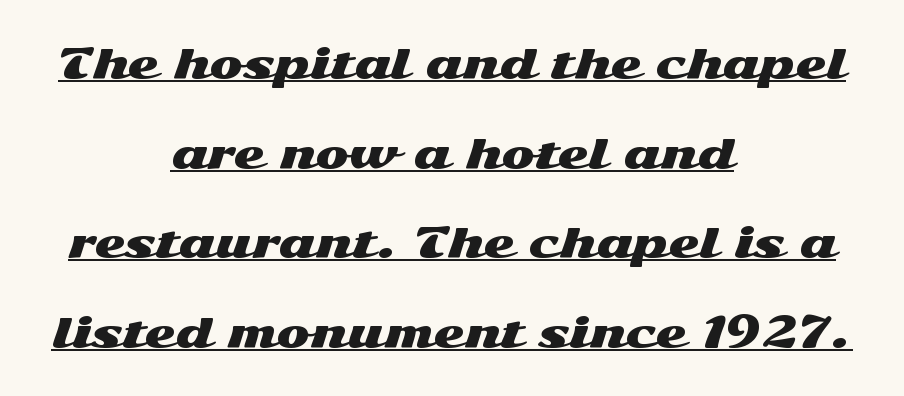
Interline gaps are noticeably wide in this sample. Both edges are ragged and mirror each other, which tells us the setting is centered. Each letter keeps its own natural width here, so spacing adapts to shape. Is the letter spacing exaggerated? No — it looks like the ordinary default. The letters carry no serifs — their stems end cleanly without finishing strokes.
